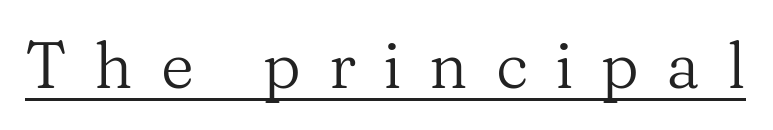
The face used here appears with an underline applied. Characters follow at a spacing far wider than the type designer built in. It's the straight-up-and-down kind of type. The letters carry serifs — small finishing strokes at the ends of their stems. Here the designer chose a conventional face with non-uniform glyph widths.
